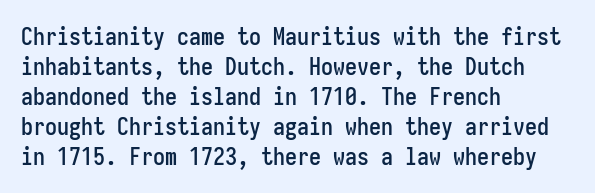
Q: Is the text italic (slanted)? A: No, it is upright.
Q: Is the text underlined? A: No.
Q: How is the paragraph aligned? A: Left-aligned.
Q: Is the spacing between letters normal or unusually wide? A: Normal.
Q: Is the spacing between lines tight, normal or loose? A: Normal.
